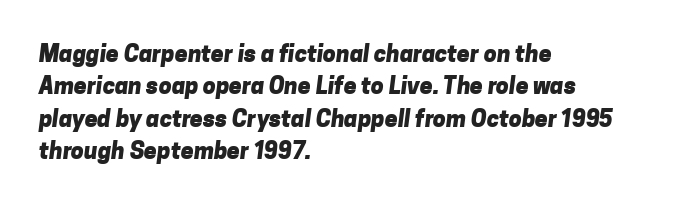
{"bold": "yes", "underline": "no", "align": "left", "line_spacing": "normal", "line_spacing_ratio": 1.41, "letter_spacing": "normal", "letter_spacing_em": 0.0, "glyph_px": 23}
